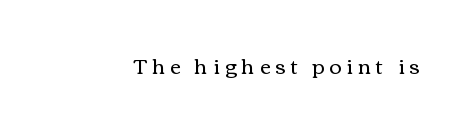
Q: Is the text bold? A: No.
Q: Is the text italic (slanted)? A: No, it is upright.
Q: Is the text underlined? A: No.
Q: Is the spacing between letters normal or unusually wide? A: Unusually wide.
